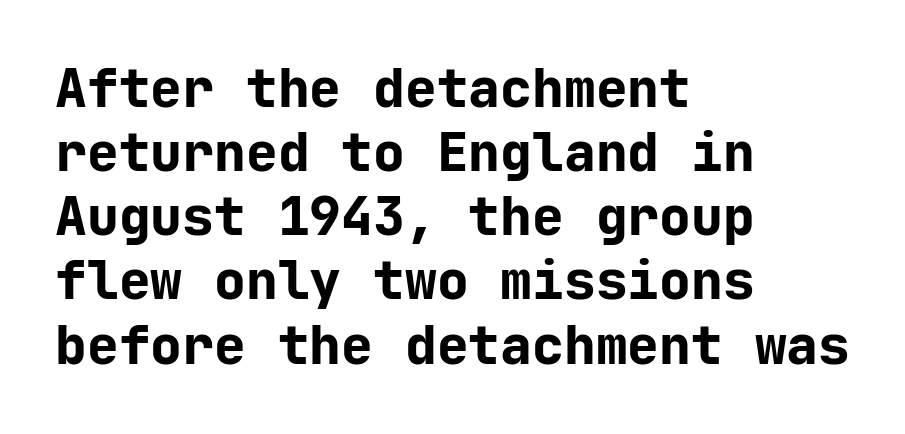
The image shows 53 px bold sans-serif type, upright, monospaced; set left-aligned, line spacing 1.21x, normal letter spacing, not underlined; low stroke contrast and a medium x-height.
